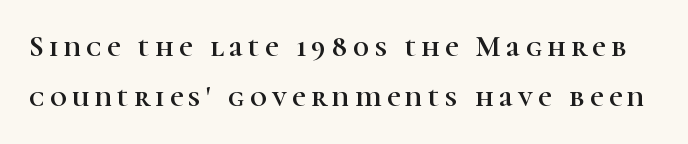
Q: Is the text italic (slanted)? A: No, it is upright.
Q: Is the typeface a serif or a sans-serif typeface? A: Serif.
Q: Is the text underlined? A: No.
Q: Width (condensed, normal, or wide)? A: Normal.
Q: Stroke contrast? A: High.
Q: x-height? A: Medium.
Q: Monospaced? A: No.
